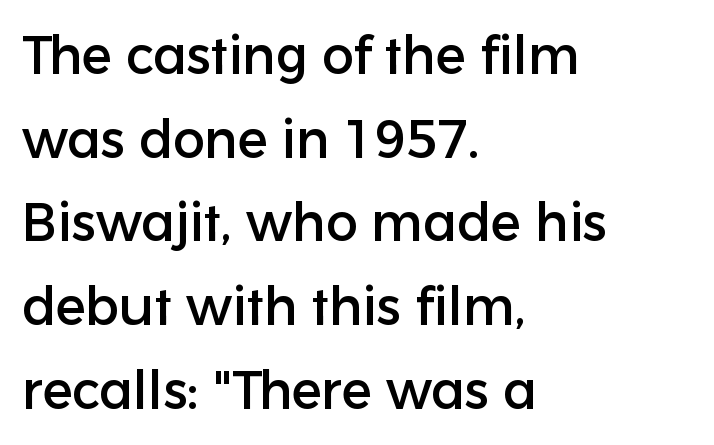
Q: Is the text italic (slanted)? A: No, it is upright.
Q: Is the typeface a serif or a sans-serif typeface? A: Sans-serif.
Q: Is the text underlined? A: No.
Q: How is the paragraph aligned? A: Left-aligned.
Q: Is the spacing between letters normal or unusually wide? A: Normal.
Q: Is the spacing between lines tight, normal or loose? A: Normal.
Q: Width (condensed, normal, or wide)? A: Normal.
Q: Stroke contrast? A: Low.
Q: x-height? A: Medium.
Q: Monospaced? A: No.
